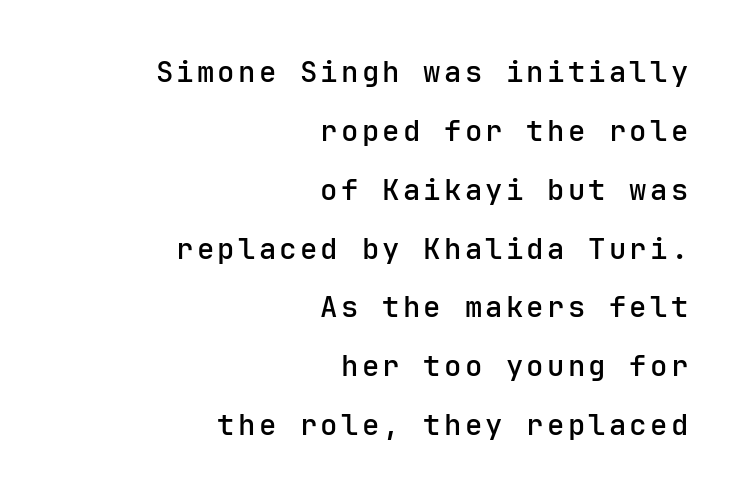
Q: Is the text italic (slanted)? A: No, it is upright.
Q: Is the typeface a serif or a sans-serif typeface? A: Sans-serif.
Q: Is the text underlined? A: No.
Q: How is the paragraph aligned? A: Right-aligned.
Q: Is the spacing between lines tight, normal or loose? A: Loose.
Q: Width (condensed, normal, or wide)? A: Normal.
Q: Stroke contrast? A: Low.
Q: x-height? A: Medium.
Q: Monospaced? A: Yes.
